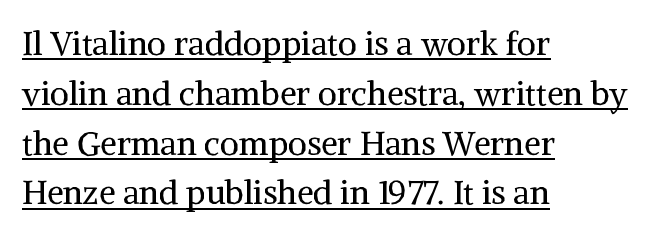
Think standard paragraph weight, or any step lighter than that. Each line starts at the same left margin while the right side varies. Stroke terminals: seriffed. Students, observe the line beneath the letters — that is underlining. A typesetter would call this proportional, since set widths differ per character.
